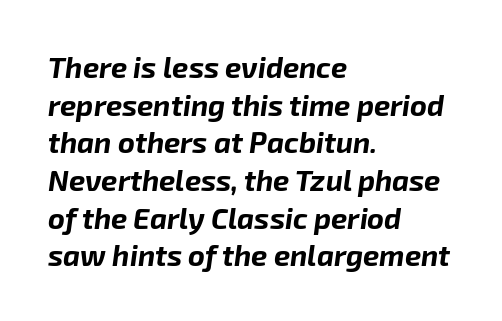
Q: Is the text bold? A: Yes.
Q: Is the text italic (slanted)? A: Yes, it leans right by about 8 degrees.
Q: Is the text underlined? A: No.
Q: How is the paragraph aligned? A: Left-aligned.
Q: Is the spacing between letters normal or unusually wide? A: Normal.
Q: Is the spacing between lines tight, normal or loose? A: Normal.
Q: Width (condensed, normal, or wide)? A: Normal.
Q: Stroke contrast? A: Low.
Q: x-height? A: Medium.
Q: Monospaced? A: No.
